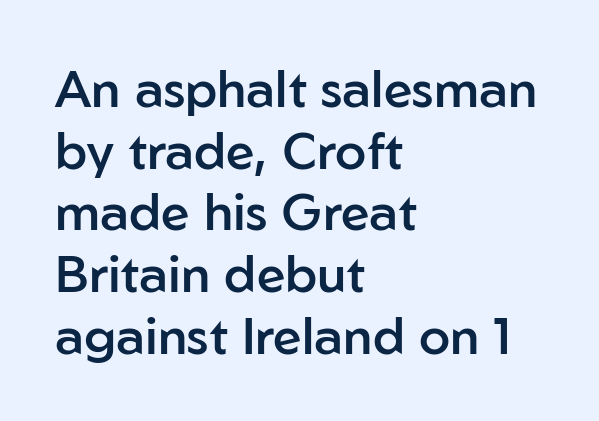
The image shows 51 px semibold sans-serif type, upright; set left-aligned, line spacing 1.21x, normal letter spacing, not underlined; low stroke contrast and a medium x-height.
